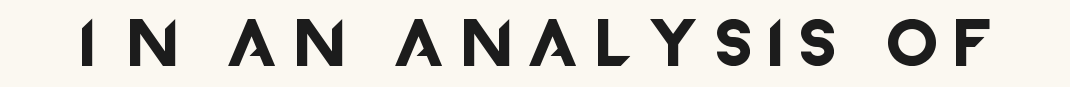
Q: Is the text italic (slanted)? A: No, it is upright.
Q: Is the typeface a serif or a sans-serif typeface? A: Sans-serif.
Q: Is the text underlined? A: No.
Q: Is the spacing between letters normal or unusually wide? A: Unusually wide.
Q: Width (condensed, normal, or wide)? A: Normal.
Q: Stroke contrast? A: Low.
Q: x-height? A: Large.
Q: Monospaced? A: No.
